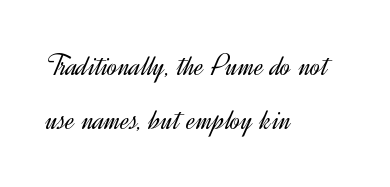
{"serif": "no", "bold": "no", "weight": "light", "width": "normal", "x_height": "small", "monospaced": "no", "underline": "no", "align": "left", "line_spacing_ratio": 1.75, "letter_spacing": "normal", "letter_spacing_em": 0.0, "glyph_px": 31}
